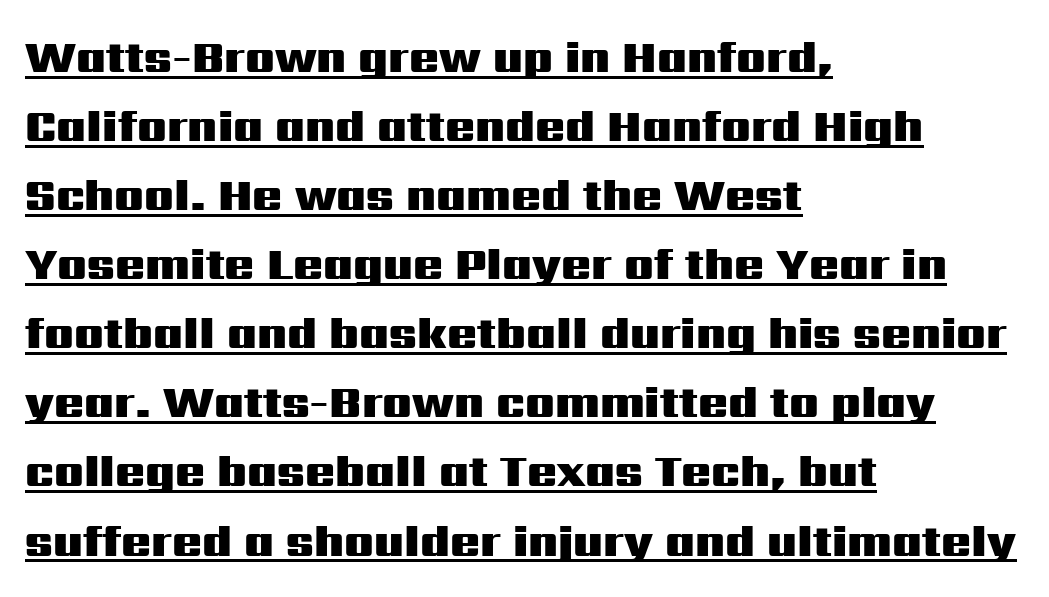
Q: Is the text bold? A: Yes.
Q: Is the text italic (slanted)? A: No, it is upright.
Q: Is the typeface a serif or a sans-serif typeface? A: Sans-serif.
Q: Is the text underlined? A: Yes.
Q: How is the paragraph aligned? A: Left-aligned.
Q: Is the spacing between letters normal or unusually wide? A: Normal.
Q: Is the spacing between lines tight, normal or loose? A: Normal.
Q: Width (condensed, normal, or wide)? A: Wide.
Q: Stroke contrast? A: Medium.
Q: x-height? A: Medium.
Q: Monospaced? A: No.
